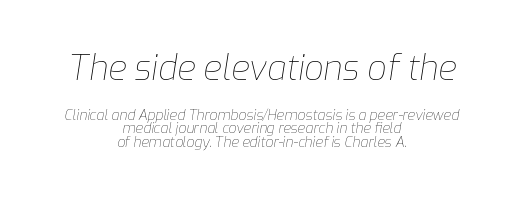
Q: Is the text bold? A: No.
Q: Is the text italic (slanted)? A: Yes, it leans right by about 9 degrees.
Q: Is the text underlined? A: No.
Q: How is the paragraph aligned? A: Centered.
Q: Is the spacing between letters normal or unusually wide? A: Normal.
Q: Is the spacing between lines tight, normal or loose? A: Tight.
Q: Which block of text is set in a larger size, the first (top) or the second (bottom)? A: The first (top) one.
Q: Width (condensed, normal, or wide)? A: Normal.
Q: Stroke contrast? A: Low.
Q: x-height? A: Medium.
Q: Monospaced? A: No.
